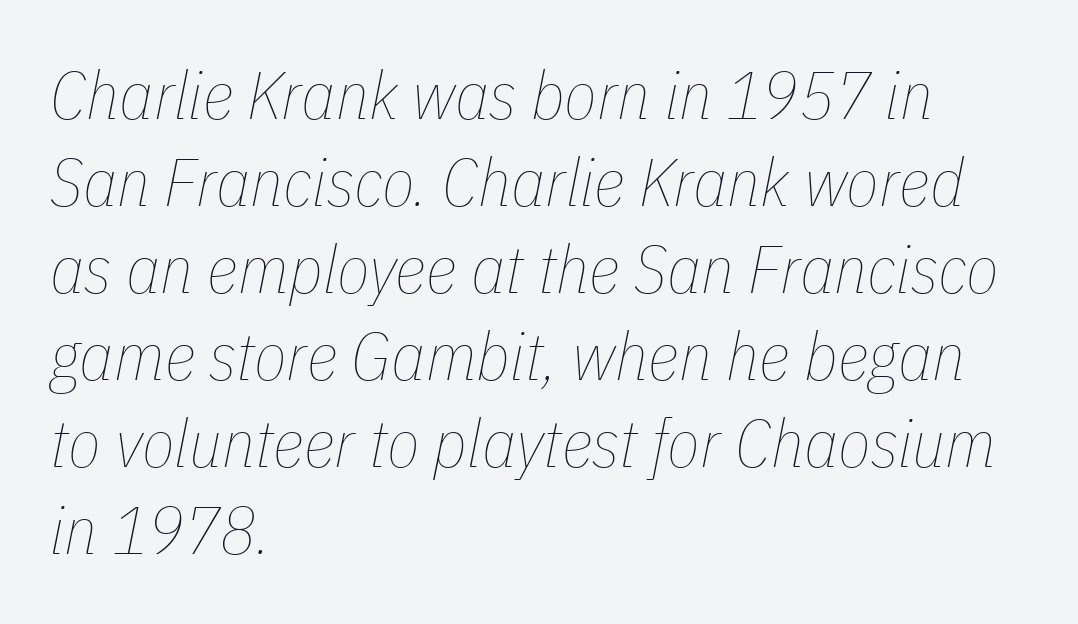
The image shows 67 px thin, condensed type, italic (leaning right); set left-aligned, normal line spacing (1.3x), normal letter spacing, not underlined; low stroke contrast and a medium x-height.
